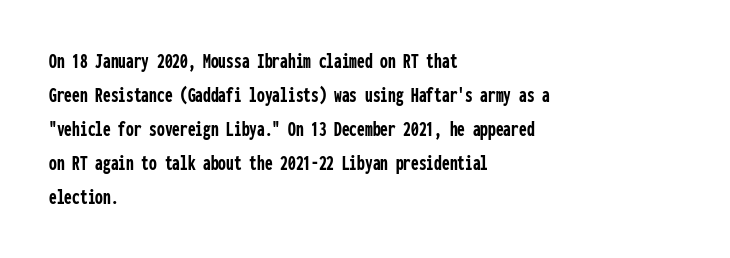
{"italic": "no", "bold": "yes", "underline": "no", "align": "left", "line_spacing": "normal", "line_spacing_ratio": 1.54, "letter_spacing": "normal", "letter_spacing_em": 0.0, "glyph_px": 22}
